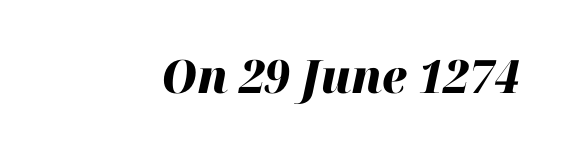
The image shows 46 px heavy type, italic (leaning right); set normal letter spacing, not underlined; high stroke contrast and a medium x-height.
